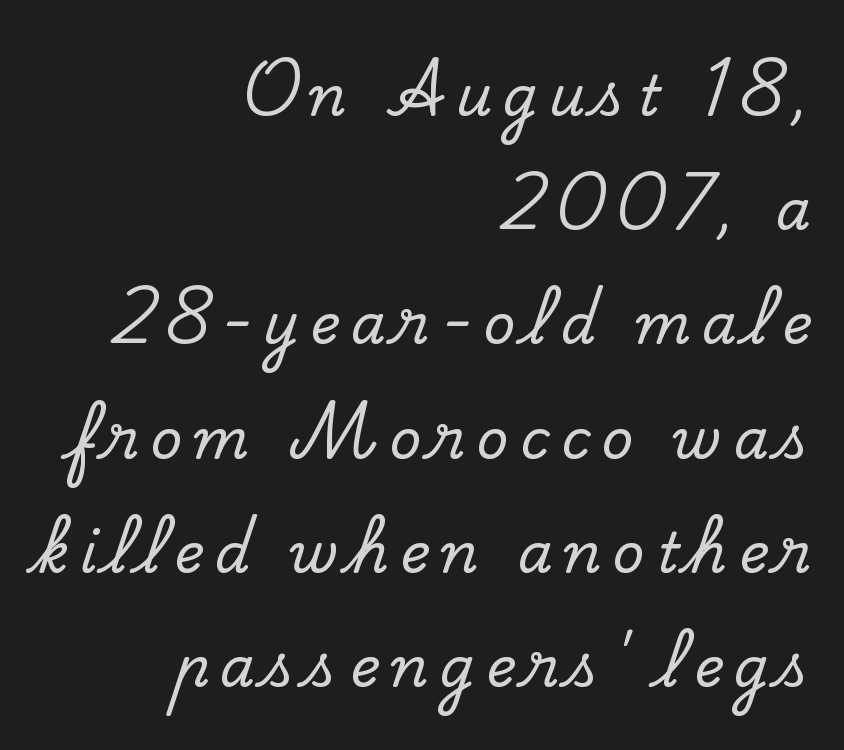
Here the glyphs are tracked loosely, breaking word shapes into spaced letters. Each line ends at the same right margin while the left side varies. This sample has the flowing, uneven cadence of proportional lettering.
